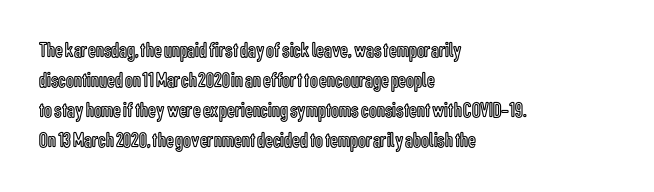
Q: Is the text italic (slanted)? A: No, it is upright.
Q: Is the text underlined? A: No.
Q: How is the paragraph aligned? A: Left-aligned.
Q: Is the spacing between letters normal or unusually wide? A: Normal.
Q: Is the spacing between lines tight, normal or loose? A: Normal.
